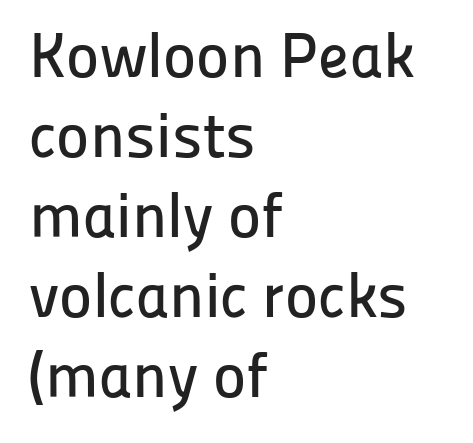
Q: Is the text italic (slanted)? A: No, it is upright.
Q: Is the typeface a serif or a sans-serif typeface? A: Sans-serif.
Q: Is the text underlined? A: No.
Q: How is the paragraph aligned? A: Left-aligned.
Q: Is the spacing between letters normal or unusually wide? A: Normal.
Q: Is the spacing between lines tight, normal or loose? A: Normal.
Q: Width (condensed, normal, or wide)? A: Normal.
Q: Stroke contrast? A: Low.
Q: x-height? A: Medium.
Q: Monospaced? A: No.
